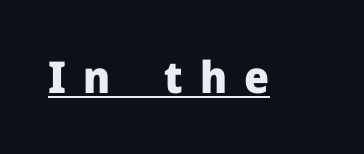
Q: Is the text bold? A: Yes.
Q: Is the text italic (slanted)? A: No, it is upright.
Q: Is the typeface a serif or a sans-serif typeface? A: Sans-serif.
Q: Is the text underlined? A: Yes.
Q: Is the spacing between letters normal or unusually wide? A: Unusually wide.
Q: Width (condensed, normal, or wide)? A: Normal.
Q: Stroke contrast? A: Low.
Q: x-height? A: Medium.
Q: Monospaced? A: No.
